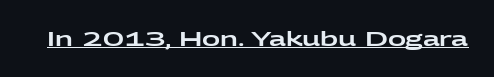
The image shows 20 px text type, upright; set normal letter spacing, underlined.
